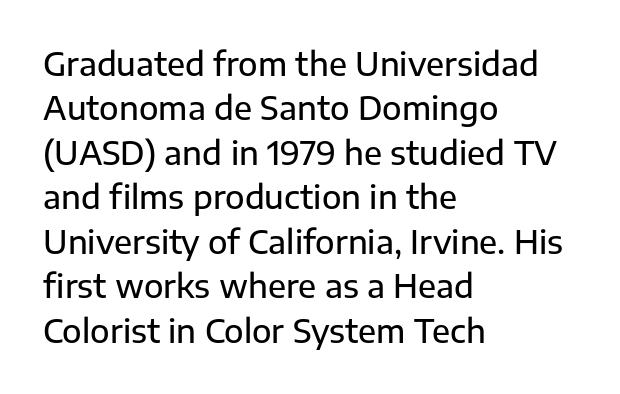
The image shows 32 px sans-serif type, upright; set left-aligned, normal line spacing (1.39x), normal letter spacing, not underlined; low stroke contrast and a medium x-height.
